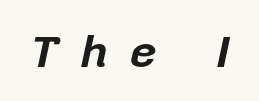
Caption: bold face, heavy strokes. No word sits above an underline. Glyph-to-glyph distance is far greater than everyday printed text. These lines were composed using italics. This sample has the flowing, uneven cadence of proportional lettering.
